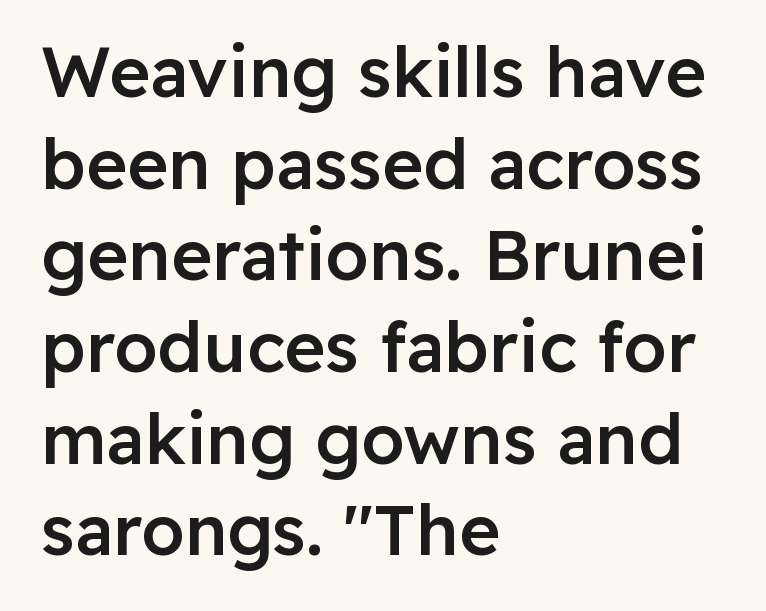
The image shows 70 px semibold sans-serif type, upright; set left-aligned, normal line spacing (1.31x), normal letter spacing, not underlined; low stroke contrast and a medium x-height.
